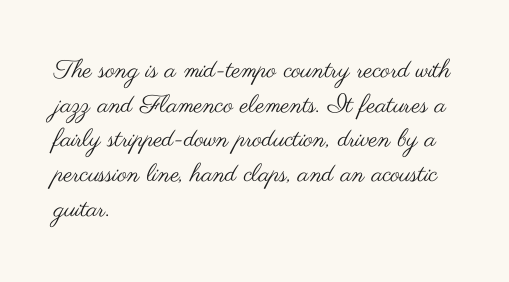
Q: Is the text bold? A: No.
Q: Is the text italic (slanted)? A: Yes.
Q: Is the text underlined? A: No.
Q: How is the paragraph aligned? A: Left-aligned.
Q: Is the spacing between letters normal or unusually wide? A: Normal.
Q: Is the spacing between lines tight, normal or loose? A: Normal.
